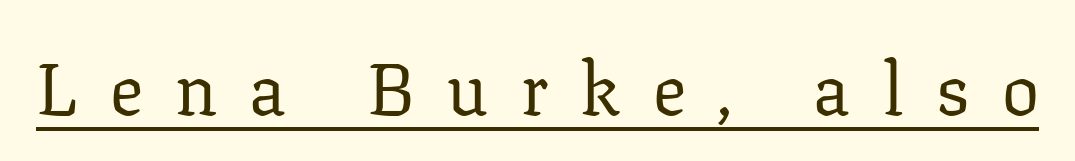
The image shows 74 px regular-weight serif type, upright; set unusually wide letter spacing (+0.44 em), underlined; low stroke contrast and a medium x-height.
